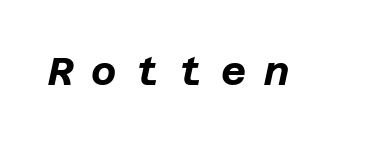
The image shows 39 px bold type, italic (leaning right); set unusually wide letter spacing (+0.46 em), not underlined; low stroke contrast and a large x-height.
